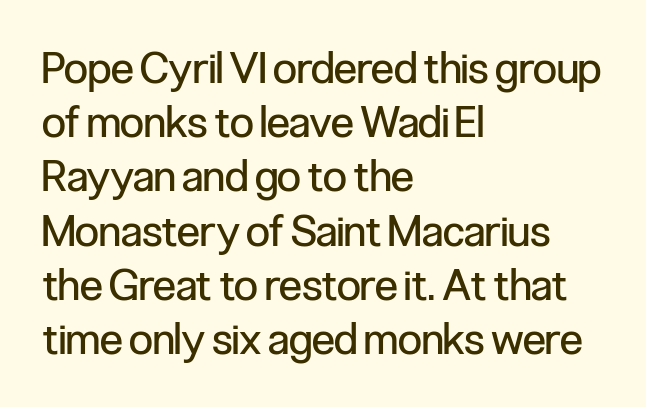
{"serif": "no", "italic": "no", "bold": "no", "weight": "regular", "width": "condensed", "stroke_contrast": "low", "x_height": "medium", "monospaced": "no", "underline": "no", "align": "left", "line_spacing": "normal", "line_spacing_ratio": 1.26, "letter_spacing": "normal", "letter_spacing_em": 0.0, "glyph_px": 43}
